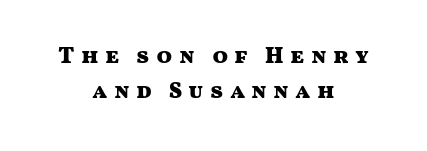
Italic? Not at all — the glyphs are vertical. This sample keeps an unexceptional amount of space between lines. The words here are not underlined. The sample has been set heavy, in full bold. Every row of glyphs is offset so its center matches the block's center.
